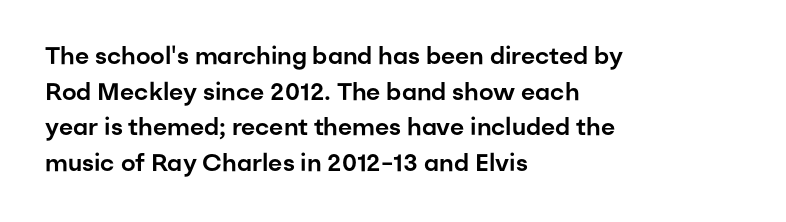
The lettering holds an erect, upright posture throughout. Inter-character spacing is left at the font's built-in metrics. The glyphs are unaccompanied by any horizontal stroke below them. Horizontal alignment here is leftward, the default for most running prose. Is there much room between lines? A standard amount, neither cramped nor airy.
